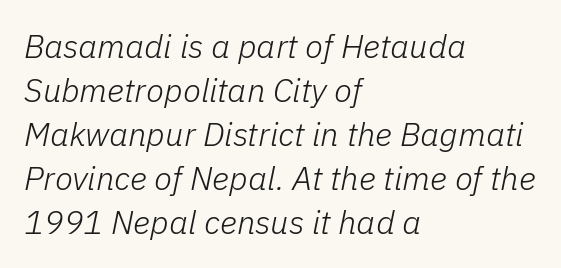
{"italic": "yes", "lean": "right", "slant_degrees": 11, "bold": "no", "weight": "light", "width": "normal", "stroke_contrast": "low", "x_height": "medium", "monospaced": "no", "underline": "no", "align": "left", "line_spacing": "normal", "line_spacing_ratio": 1.33, "letter_spacing": "normal", "letter_spacing_em": 0.0, "glyph_px": 33}
